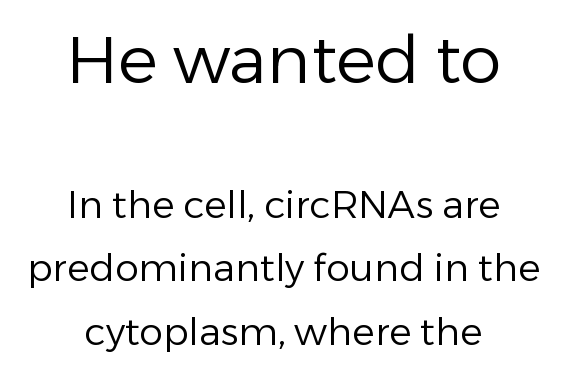
{"serif": "no", "italic": "no", "bold": "no", "weight": "regular", "width": "normal", "stroke_contrast": "low", "x_height": "medium", "monospaced": "no", "underline": "no", "align": "center", "line_spacing": "normal", "line_spacing_ratio": 1.66, "letter_spacing": "normal", "letter_spacing_em": 0.0, "larger_block": "first", "size_ratio": 1.74, "glyph_px": 66}
